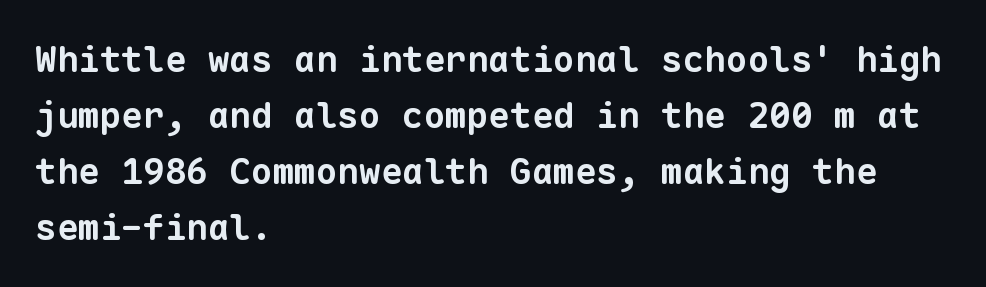
{"serif": "no", "bold": "yes", "weight": "bold", "width": "normal", "stroke_contrast": "low", "x_height": "medium", "monospaced": "yes", "underline": "no", "align": "left", "line_spacing": "normal", "line_spacing_ratio": 1.56, "letter_spacing": "normal", "letter_spacing_em": 0.0, "glyph_px": 36}
